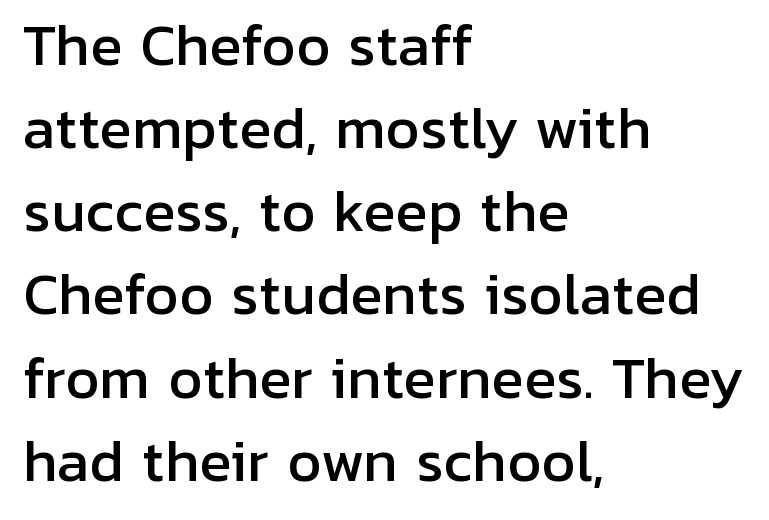
{"serif": "no", "italic": "no", "width": "normal", "stroke_contrast": "low", "x_height": "medium", "monospaced": "no", "underline": "no", "align": "left", "line_spacing": "normal", "line_spacing_ratio": 1.54, "letter_spacing": "normal", "letter_spacing_em": 0.0, "glyph_px": 54}
